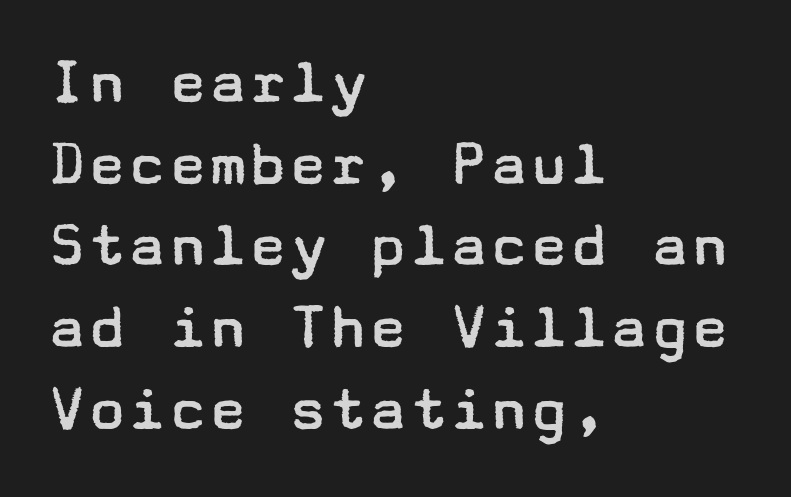
Q: Is the text bold? A: No.
Q: Is the text italic (slanted)? A: No, it is upright.
Q: Is the typeface a serif or a sans-serif typeface? A: Sans-serif.
Q: Is the text underlined? A: No.
Q: How is the paragraph aligned? A: Left-aligned.
Q: Is the spacing between letters normal or unusually wide? A: Normal.
Q: Width (condensed, normal, or wide)? A: Wide.
Q: Stroke contrast? A: Low.
Q: x-height? A: Medium.
